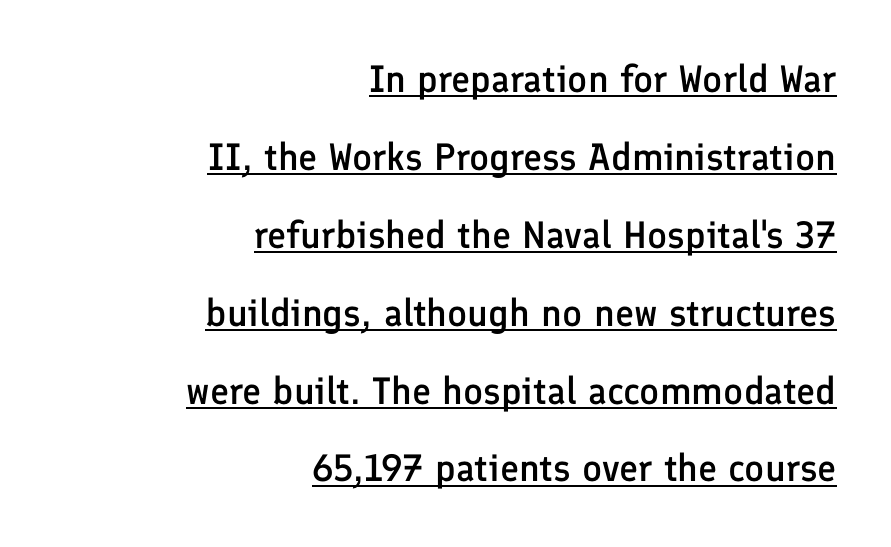
The image shows 38 px semibold sans-serif type, upright; set right-aligned, loose line spacing (2.05x), normal letter spacing, underlined; low stroke contrast and a medium x-height.
